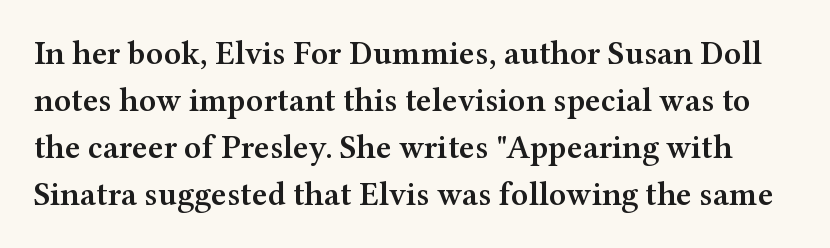
{"serif": "yes", "italic": "no", "bold": "semi", "weight": "semibold", "width": "wide", "stroke_contrast": "medium", "x_height": "medium", "monospaced": "no", "underline": "no", "line_spacing": "normal", "line_spacing_ratio": 1.42, "letter_spacing": "normal", "letter_spacing_em": 0.0, "glyph_px": 33}
